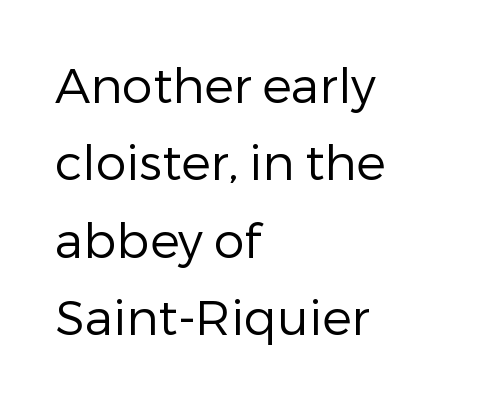
Q: Is the text bold? A: No.
Q: Is the text italic (slanted)? A: No, it is upright.
Q: Is the typeface a serif or a sans-serif typeface? A: Sans-serif.
Q: Is the text underlined? A: No.
Q: How is the paragraph aligned? A: Left-aligned.
Q: Is the spacing between letters normal or unusually wide? A: Normal.
Q: Is the spacing between lines tight, normal or loose? A: Normal.
Q: Width (condensed, normal, or wide)? A: Normal.
Q: Stroke contrast? A: Low.
Q: x-height? A: Medium.
Q: Monospaced? A: No.
